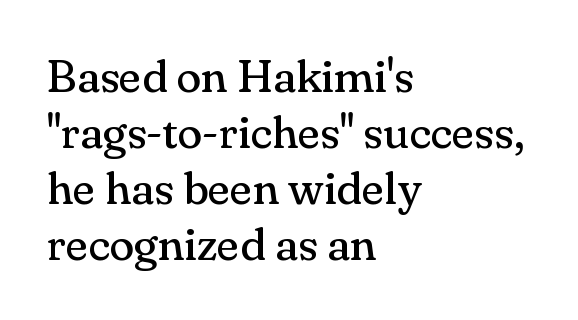
Reading down the block, your eye returns to a fixed left position each line. Think of a printed novel: that variable character pitch is what you see here. Posture: upright roman. Words appear dense and cohesive because spacing is normal.
